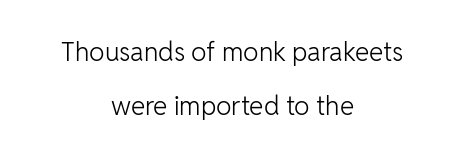
The image shows 26 px text type, upright; set centered, loose line spacing (2.06x), normal letter spacing, not underlined.
